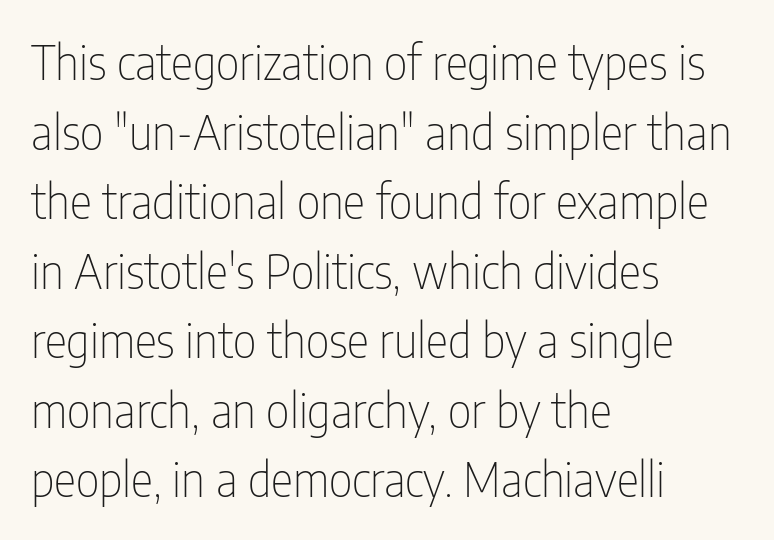
Q: Is the text bold? A: No.
Q: Is the text italic (slanted)? A: No, it is upright.
Q: Is the typeface a serif or a sans-serif typeface? A: Sans-serif.
Q: Is the text underlined? A: No.
Q: How is the paragraph aligned? A: Left-aligned.
Q: Is the spacing between letters normal or unusually wide? A: Normal.
Q: Is the spacing between lines tight, normal or loose? A: Normal.
Q: Width (condensed, normal, or wide)? A: Condensed.
Q: Stroke contrast? A: Low.
Q: x-height? A: Medium.
Q: Monospaced? A: No.
